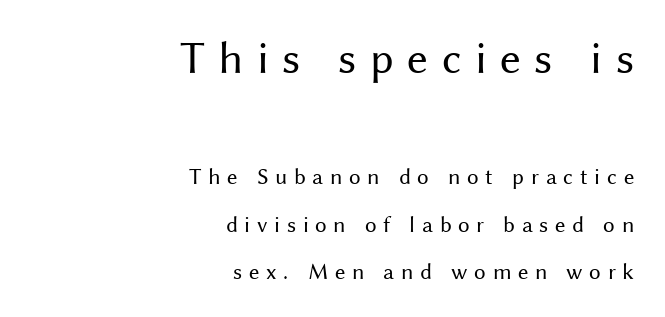
{"serif": "no", "italic": "no", "bold": "no", "weight": "regular", "width": "normal", "stroke_contrast": "medium", "x_height": "medium", "monospaced": "no", "underline": "no", "align": "right", "line_spacing": "loose", "line_spacing_ratio": 2.07, "letter_spacing": "wide", "letter_spacing_em": 0.29, "larger_block": "first", "size_ratio": 2.0, "glyph_px": 46}
